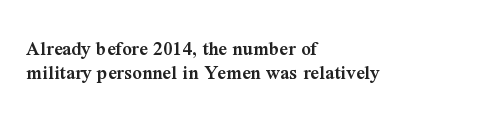
Q: Is the text bold? A: Semi-bold.
Q: Is the text italic (slanted)? A: No, it is upright.
Q: Is the text underlined? A: No.
Q: How is the paragraph aligned? A: Left-aligned.
Q: Is the spacing between letters normal or unusually wide? A: Normal.
Q: Is the spacing between lines tight, normal or loose? A: Tight.
